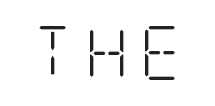
The image shows 54 px light, condensed serif type, upright; set not underlined; low stroke contrast and a large x-height.
